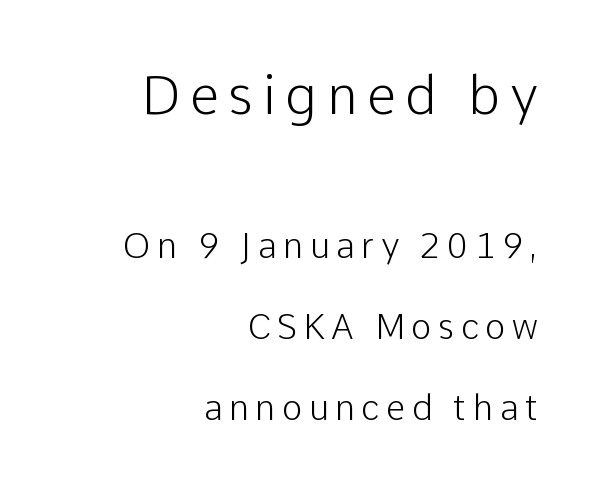
{"serif": "no", "italic": "no", "width": "normal", "stroke_contrast": "low", "x_height": "medium", "monospaced": "no", "underline": "no", "align": "right", "line_spacing": "loose", "line_spacing_ratio": 2.31, "larger_block": "first", "size_ratio": 1.51, "glyph_px": 53}
